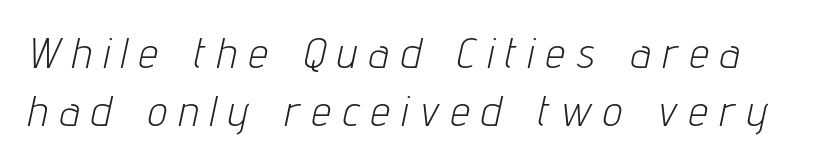
Honestly, the row spacing looks completely unremarkable. Is the type slanted? Yes — the strokes lean at a clear angle. Stem width sits at or under what a default text font uses. The letterforms stand isolated, each surrounded by extra space. Clear beneath every line of the passage. Varying glyph widths throughout — classic text-font behaviour.
